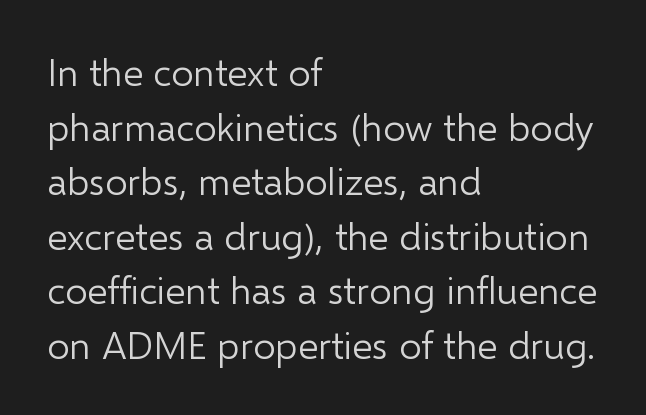
The line texture is even and compact thanks to regular tracking. Quick note: underline off. Does the type have serifs? No, each stem ends abruptly. Varying glyph widths throughout — classic text-font behaviour. The letters stand straight up with perfectly vertical stems.
